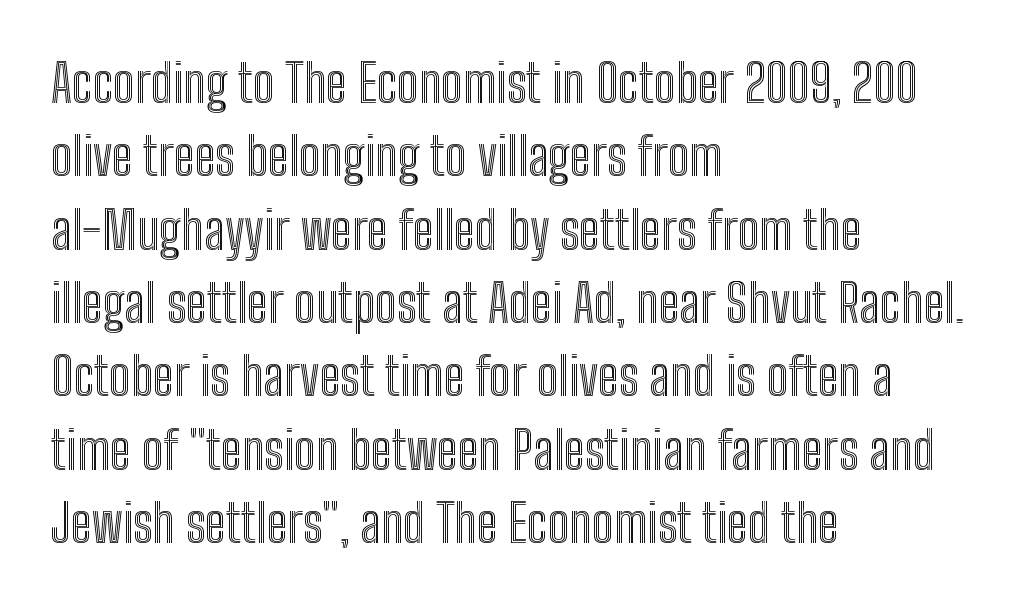
{"italic": "no", "width": "condensed", "x_height": "medium", "monospaced": "no", "underline": "no", "align": "left", "line_spacing": "normal", "line_spacing_ratio": 1.41, "letter_spacing": "normal", "letter_spacing_em": 0.0, "glyph_px": 52}
